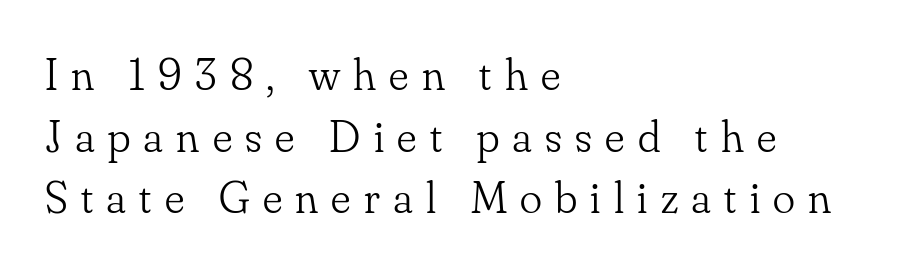
Q: Is the text bold? A: No.
Q: Is the text italic (slanted)? A: No, it is upright.
Q: Is the typeface a serif or a sans-serif typeface? A: Serif.
Q: Is the text underlined? A: No.
Q: How is the paragraph aligned? A: Left-aligned.
Q: Is the spacing between letters normal or unusually wide? A: Unusually wide.
Q: Is the spacing between lines tight, normal or loose? A: Normal.
Q: Width (condensed, normal, or wide)? A: Normal.
Q: Stroke contrast? A: Low.
Q: x-height? A: Small.
Q: Monospaced? A: No.
